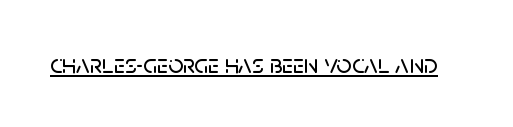
The image shows 26 px text type, upright; set normal letter spacing, underlined.
